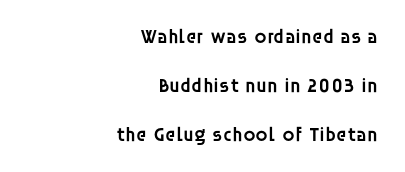
A typesetter would mark this as roman, not italic. Compared with an ordinary text face, these strokes are moderately heavier — a semibold. Reading down the block, your eye finds every line finishing at a fixed right position. Look at the tracking — it's just the regular setting, nothing added. The space beneath each line is pristine and unruled. The space between consecutive lines is lavish.
